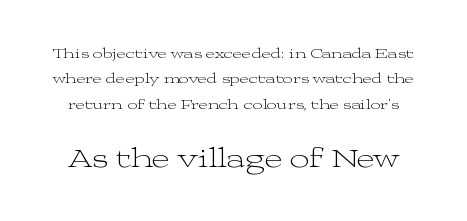
{"italic": "no", "bold": "no", "underline": "no", "line_spacing_ratio": 1.82, "letter_spacing": "normal", "letter_spacing_em": 0.0, "larger_block": "second", "size_ratio": 1.93, "glyph_px": 27}
